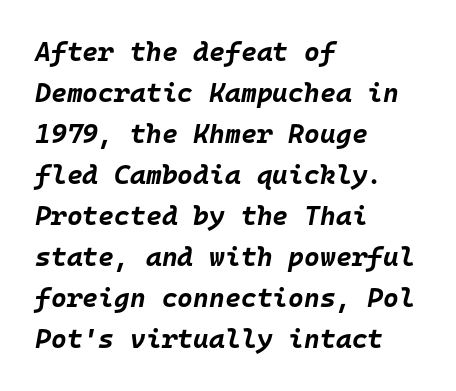
{"italic": "yes", "lean": "right", "slant_degrees": 10, "bold": "yes", "underline": "no", "align": "left", "line_spacing": "normal", "line_spacing_ratio": 1.52, "letter_spacing": "normal", "letter_spacing_em": 0.0, "glyph_px": 27}
